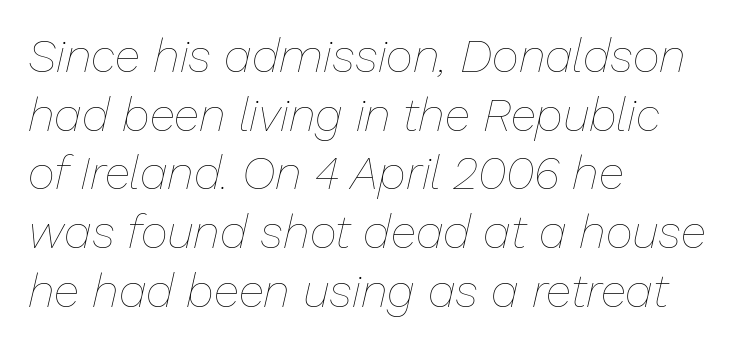
The image shows 47 px thin type, italic (leaning right); set left-aligned, normal line spacing (1.25x), normal letter spacing, not underlined; low stroke contrast and a medium x-height.
